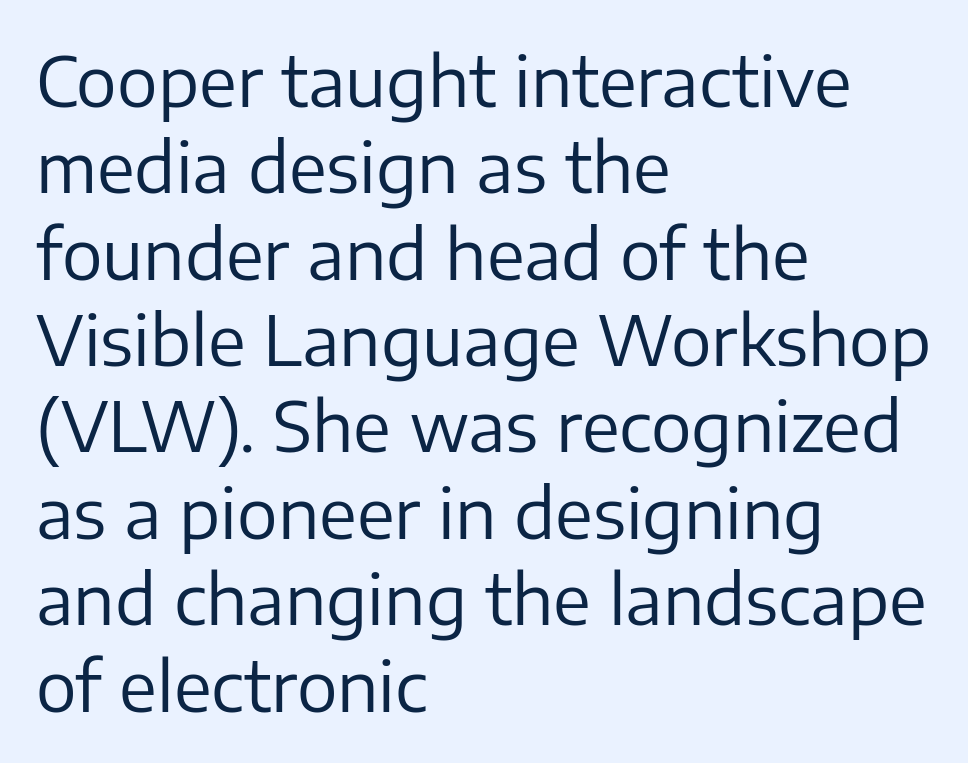
Proportional: the letters do not fall into vertical columns. Vertical stems look standard width or narrower in stroke. Italic: no, the glyphs are upright roman. Glyph-to-glyph distance matches everyday printed text. Are there feet on the stems? There aren't — it's a sans.
